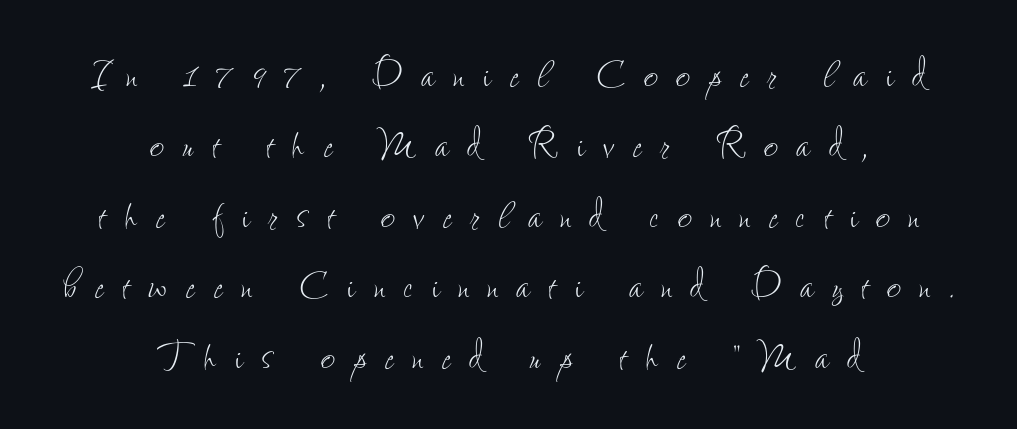
Q: Is the text bold? A: No.
Q: Is the text italic (slanted)? A: Yes.
Q: Is the text underlined? A: No.
Q: How is the paragraph aligned? A: Centered.
Q: Is the spacing between letters normal or unusually wide? A: Unusually wide.
Q: Is the spacing between lines tight, normal or loose? A: Normal.
Q: Width (condensed, normal, or wide)? A: Condensed.
Q: Stroke contrast? A: Low.
Q: x-height? A: Small.
Q: Monospaced? A: No.
